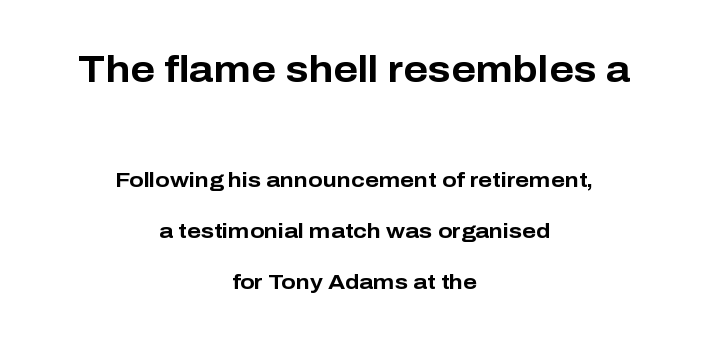
Underline: absent. A full-strength bold gives these letters their thick strokes. Is the block centered? Yes — each line is placed symmetrically about the middle. The passage shown stacks its lines with a broad gap.
